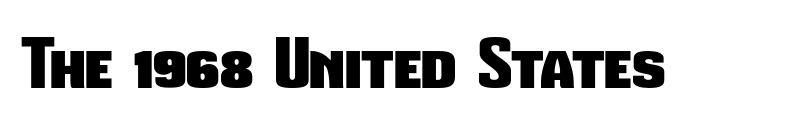
The image shows 68 px heavy, condensed sans-serif type; set normal letter spacing, not underlined; low stroke contrast and a medium x-height.
